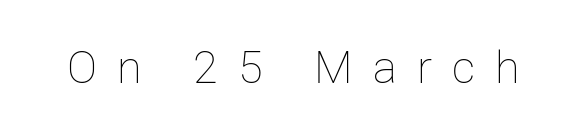
{"italic": "no", "bold": "no", "weight": "thin", "width": "normal", "stroke_contrast": "low", "x_height": "medium", "monospaced": "no", "underline": "no", "letter_spacing": "wide", "letter_spacing_em": 0.45, "glyph_px": 45}
